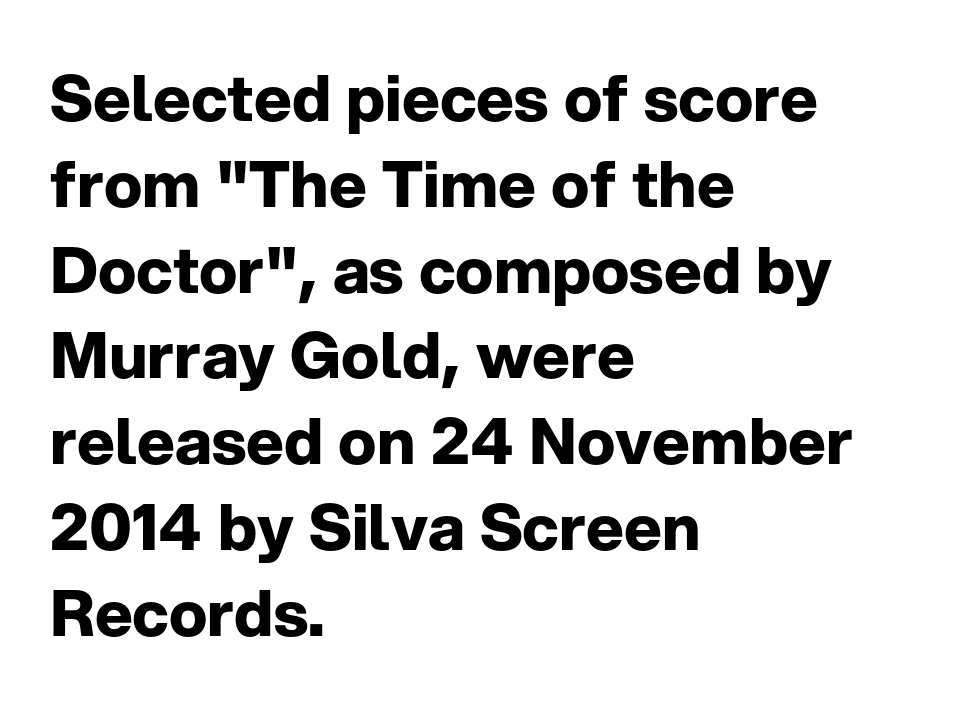
{"serif": "no", "italic": "no", "bold": "yes", "weight": "bold", "width": "normal", "stroke_contrast": "low", "x_height": "medium", "monospaced": "no", "underline": "no", "align": "left", "line_spacing": "normal", "line_spacing_ratio": 1.34, "letter_spacing": "normal", "letter_spacing_em": 0.0, "glyph_px": 64}
